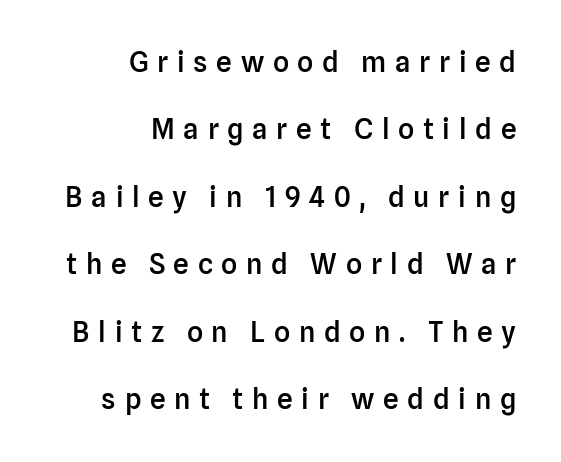
Bare-footed words on every line. This sample trades compactness for vertical openness between lines. Proportional: the letters do not fall into vertical columns. A typesetter would label this face a sans. What stands out about the letter spacing? Its width — letters are far apart.
